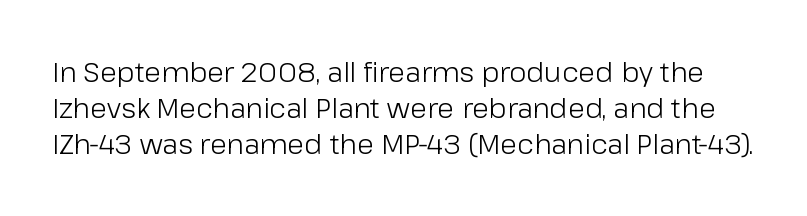
{"serif": "no", "italic": "no", "bold": "no", "weight": "light", "width": "normal", "stroke_contrast": "low", "x_height": "medium", "monospaced": "no", "underline": "no", "line_spacing": "normal", "line_spacing_ratio": 1.29, "letter_spacing": "normal", "letter_spacing_em": 0.0, "glyph_px": 28}
